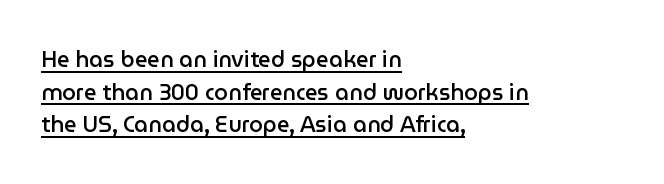
{"italic": "no", "bold": "semi", "underline": "yes", "align": "left", "line_spacing": "normal", "line_spacing_ratio": 1.48, "letter_spacing": "normal", "letter_spacing_em": 0.0, "glyph_px": 22}
